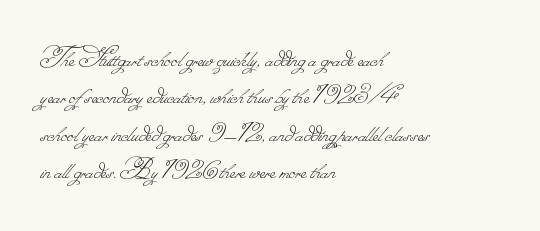
{"bold": "no", "weight": "thin", "width": "normal", "stroke_contrast": "low", "monospaced": "no", "underline": "no", "align": "left", "line_spacing": "normal", "line_spacing_ratio": 1.25, "letter_spacing": "normal", "letter_spacing_em": 0.0, "glyph_px": 30}
